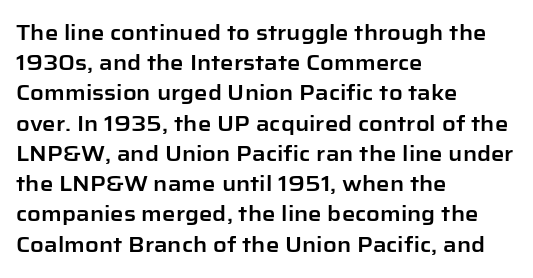
Q: Is the text italic (slanted)? A: No, it is upright.
Q: Is the text underlined? A: No.
Q: How is the paragraph aligned? A: Left-aligned.
Q: Is the spacing between letters normal or unusually wide? A: Normal.
Q: Is the spacing between lines tight, normal or loose? A: Normal.
